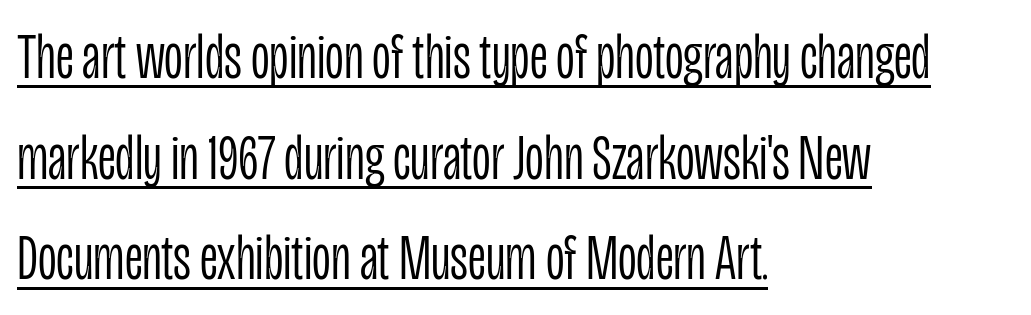
{"serif": "no", "italic": "no", "bold": "no", "weight": "light", "width": "condensed", "stroke_contrast": "low", "x_height": "large", "monospaced": "no", "underline": "yes", "align": "left", "line_spacing": "normal", "line_spacing_ratio": 1.55, "letter_spacing": "normal", "letter_spacing_em": 0.0, "glyph_px": 65}
